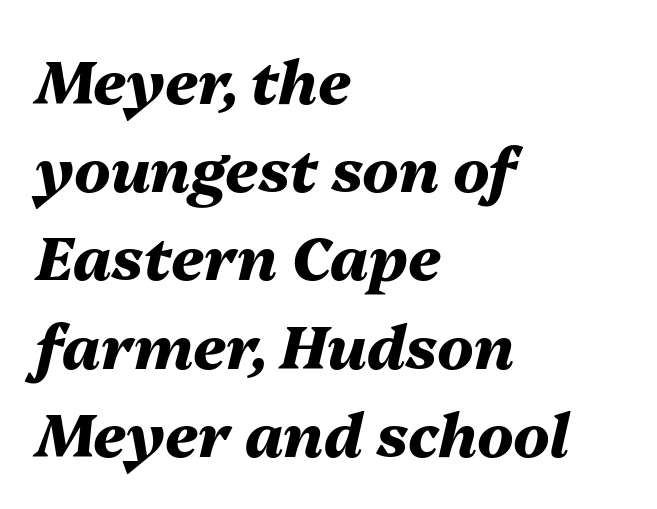
{"italic": "yes", "lean": "right", "slant_degrees": 13, "bold": "yes", "weight": "heavy", "width": "normal", "stroke_contrast": "medium", "x_height": "medium", "monospaced": "no", "underline": "no", "align": "left", "line_spacing": "normal", "line_spacing_ratio": 1.47, "letter_spacing": "normal", "letter_spacing_em": 0.0, "glyph_px": 60}
